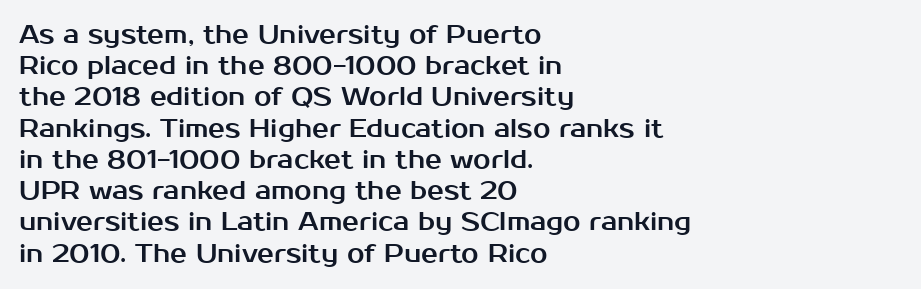
The image shows 25 px text type, upright; set left-aligned, normal line spacing (1.25x), normal letter spacing, not underlined.
